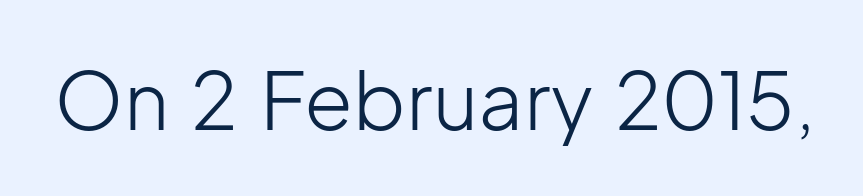
{"serif": "no", "italic": "no", "bold": "no", "weight": "light", "width": "normal", "stroke_contrast": "low", "x_height": "medium", "monospaced": "no", "underline": "no", "letter_spacing": "normal", "letter_spacing_em": 0.0, "glyph_px": 79}
